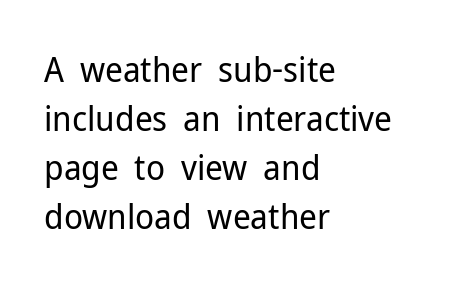
Q: Is the text bold? A: No.
Q: Is the text italic (slanted)? A: No, it is upright.
Q: Is the typeface a serif or a sans-serif typeface? A: Sans-serif.
Q: Is the text underlined? A: No.
Q: How is the paragraph aligned? A: Left-aligned.
Q: Is the spacing between letters normal or unusually wide? A: Normal.
Q: Is the spacing between lines tight, normal or loose? A: Normal.
Q: Width (condensed, normal, or wide)? A: Normal.
Q: Stroke contrast? A: Low.
Q: x-height? A: Medium.
Q: Monospaced? A: No.
